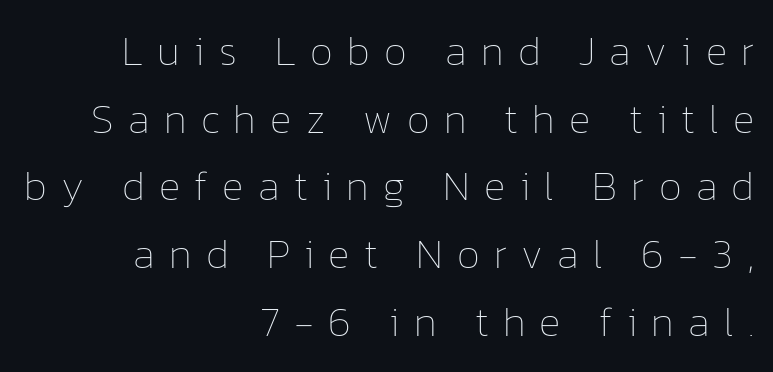
{"italic": "no", "bold": "no", "weight": "thin", "width": "normal", "stroke_contrast": "low", "x_height": "medium", "monospaced": "no", "underline": "no", "align": "right", "line_spacing": "normal", "line_spacing_ratio": 1.65, "letter_spacing": "wide", "letter_spacing_em": 0.35, "glyph_px": 41}
